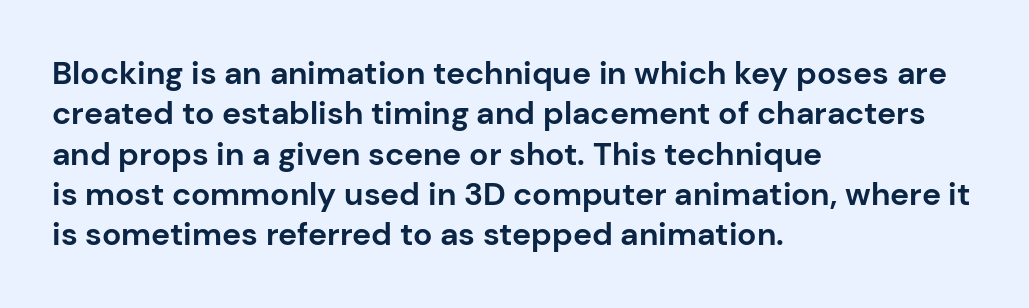
Descenders hang freely into open space. Nothing sits at the stroke ends, so this counts as sans-serif. In terms of letterspacing, this is plain default setting. Posture: vertical. A typesetter would call this proportional, since set widths differ per character. Casual observation: everything's shoved over to the left.
